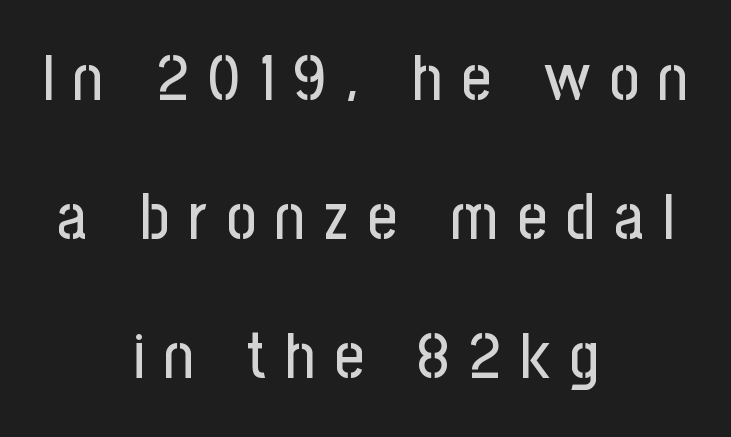
The image shows 64 px condensed sans-serif type, upright; set centered, loose line spacing (2.17x), unusually wide letter spacing (+0.3 em), not underlined; low stroke contrast and a medium x-height.
